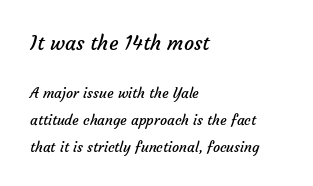
The image shows 20 px text type; set left-aligned, loose line spacing (1.91x), normal letter spacing, not underlined; the first (top) block is 1.43x larger.
